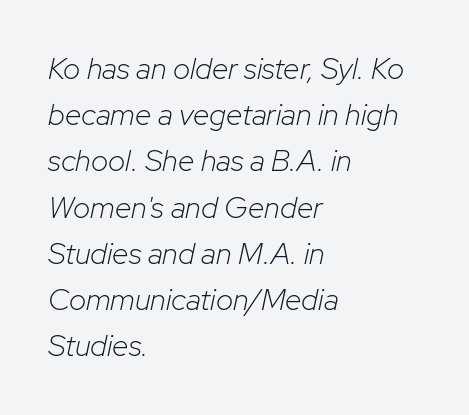
Q: Is the text bold? A: No.
Q: Is the text italic (slanted)? A: Yes, it leans right by about 12 degrees.
Q: Is the text underlined? A: No.
Q: How is the paragraph aligned? A: Left-aligned.
Q: Is the spacing between letters normal or unusually wide? A: Normal.
Q: Is the spacing between lines tight, normal or loose? A: Normal.
Q: Width (condensed, normal, or wide)? A: Normal.
Q: Stroke contrast? A: Low.
Q: x-height? A: Medium.
Q: Monospaced? A: No.
